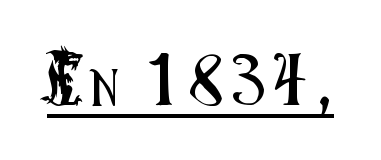
The image shows 36 px condensed sans-serif type, upright; set underlined; medium stroke contrast and a small x-height.
